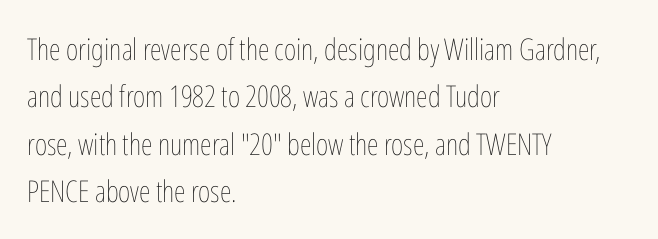
The image shows 30 px thin, condensed type, upright; set left-aligned, normal line spacing (1.58x), normal letter spacing, not underlined; low stroke contrast and a medium x-height.
